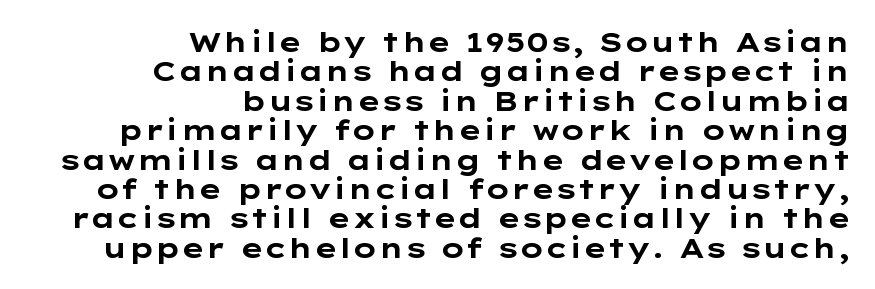
The passage shown is typed in a proportional face where columns would drift. Summary of weight: heavy, a full bold. Regarding leading, the lines here are crowded together. Where is the straight margin? On the right.
